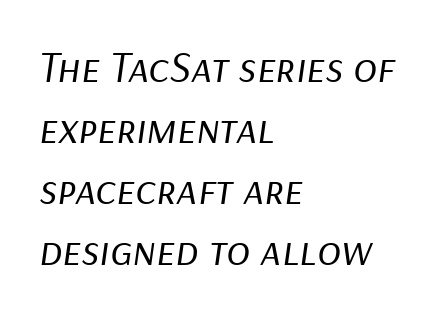
{"italic": "yes", "lean": "right", "slant_degrees": 9, "bold": "no", "weight": "regular", "width": "normal", "stroke_contrast": "low", "x_height": "medium", "monospaced": "no", "underline": "no", "align": "left", "line_spacing": "normal", "line_spacing_ratio": 1.39, "letter_spacing": "normal", "letter_spacing_em": 0.0, "glyph_px": 44}
